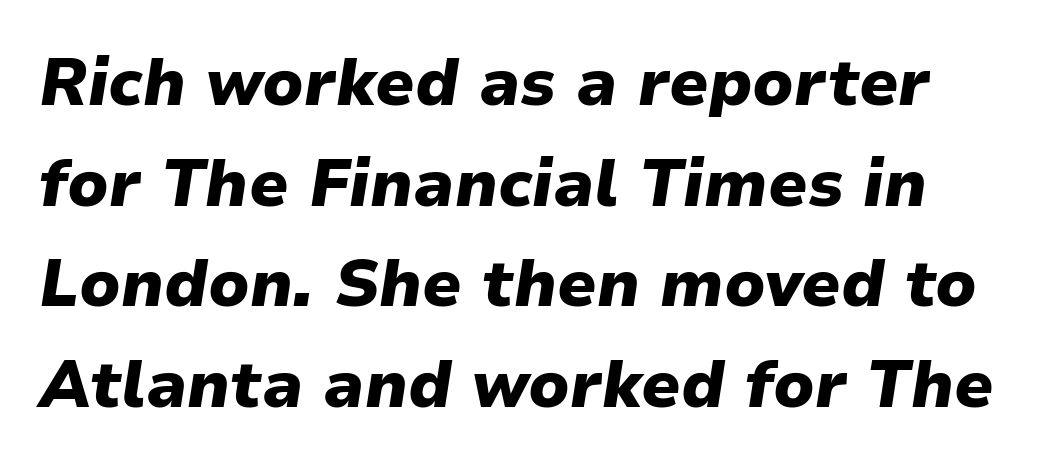
Q: Is the text bold? A: Yes.
Q: Is the text italic (slanted)? A: Yes, it leans right by about 9 degrees.
Q: Is the text underlined? A: No.
Q: Is the spacing between letters normal or unusually wide? A: Normal.
Q: Is the spacing between lines tight, normal or loose? A: Normal.
Q: Width (condensed, normal, or wide)? A: Normal.
Q: Stroke contrast? A: Low.
Q: x-height? A: Medium.
Q: Monospaced? A: No.
